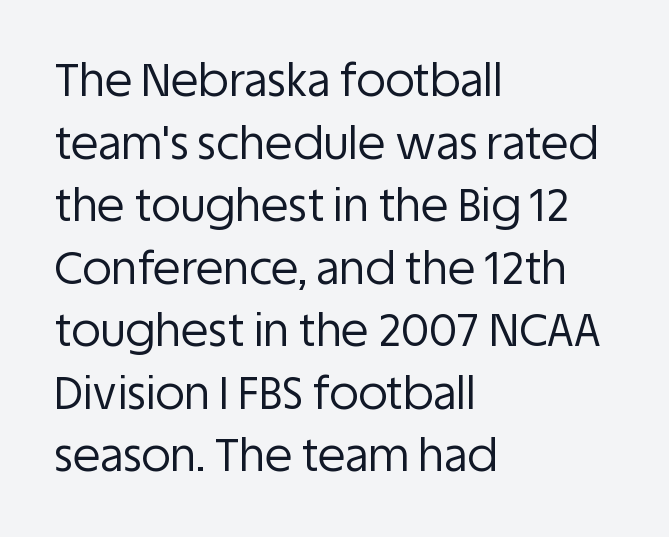
Q: Is the text bold? A: No.
Q: Is the text italic (slanted)? A: No, it is upright.
Q: Is the typeface a serif or a sans-serif typeface? A: Sans-serif.
Q: Is the text underlined? A: No.
Q: How is the paragraph aligned? A: Left-aligned.
Q: Is the spacing between letters normal or unusually wide? A: Normal.
Q: Is the spacing between lines tight, normal or loose? A: Normal.
Q: Width (condensed, normal, or wide)? A: Normal.
Q: Stroke contrast? A: Low.
Q: x-height? A: Large.
Q: Monospaced? A: No.
